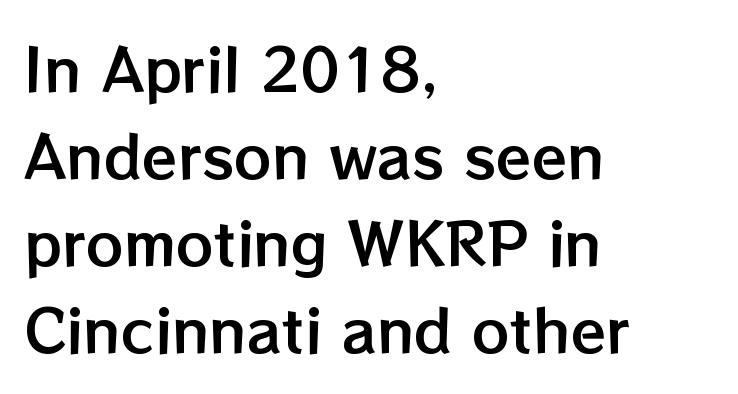
Q: Is the text italic (slanted)? A: No, it is upright.
Q: Is the text underlined? A: No.
Q: How is the paragraph aligned? A: Left-aligned.
Q: Is the spacing between letters normal or unusually wide? A: Normal.
Q: Is the spacing between lines tight, normal or loose? A: Normal.
Q: Width (condensed, normal, or wide)? A: Normal.
Q: Stroke contrast? A: Low.
Q: x-height? A: Medium.
Q: Monospaced? A: No.
